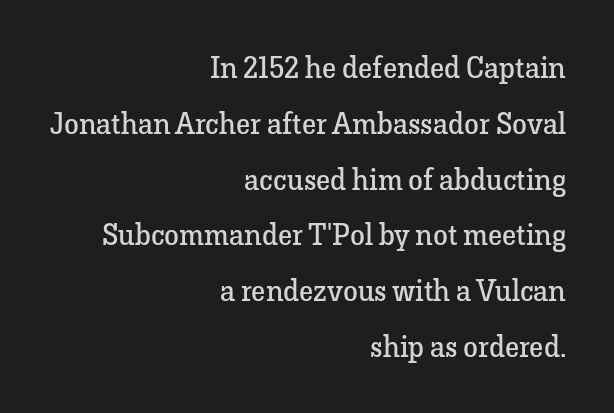
Q: Is the text bold? A: No.
Q: Is the text italic (slanted)? A: No, it is upright.
Q: Is the typeface a serif or a sans-serif typeface? A: Serif.
Q: Is the text underlined? A: No.
Q: How is the paragraph aligned? A: Right-aligned.
Q: Is the spacing between letters normal or unusually wide? A: Normal.
Q: Width (condensed, normal, or wide)? A: Normal.
Q: Stroke contrast? A: Low.
Q: x-height? A: Medium.
Q: Monospaced? A: No.
